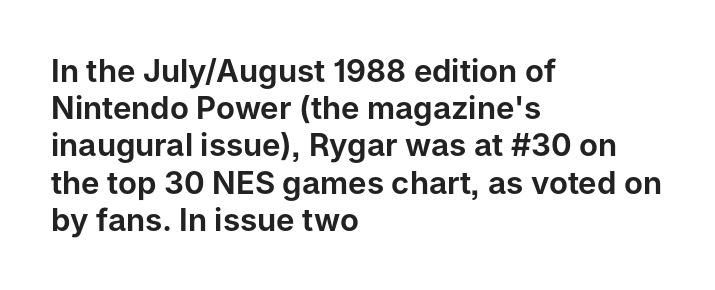
The image shows 31 px sans-serif type, upright; set left-aligned, line spacing 1.2x, normal letter spacing, not underlined; low stroke contrast and a medium x-height.
